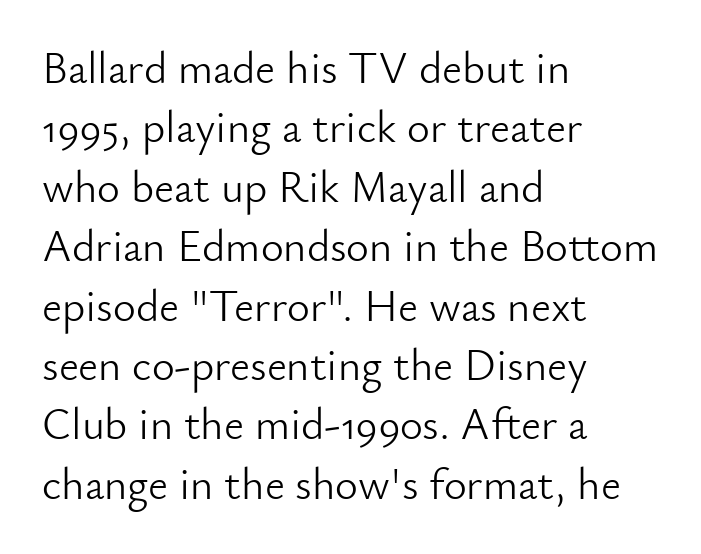
{"serif": "no", "italic": "no", "bold": "no", "weight": "light", "width": "normal", "stroke_contrast": "low", "x_height": "small", "monospaced": "no", "underline": "no", "align": "left", "line_spacing": "normal", "line_spacing_ratio": 1.35, "letter_spacing": "normal", "letter_spacing_em": 0.0, "glyph_px": 44}
